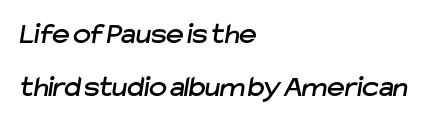
{"serif": "no", "width": "normal", "stroke_contrast": "low", "x_height": "medium", "monospaced": "no", "underline": "no", "align": "left", "line_spacing_ratio": 1.76, "letter_spacing": "normal", "letter_spacing_em": 0.0, "glyph_px": 30}
